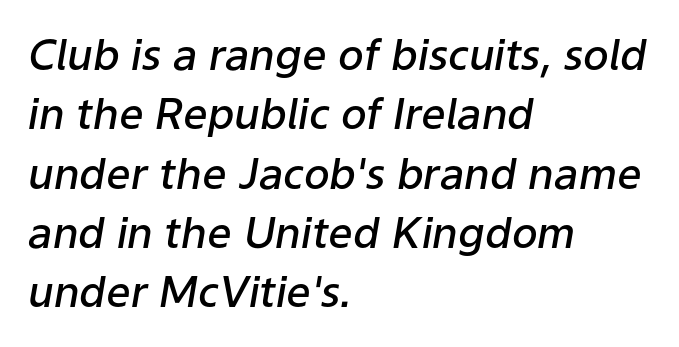
The image shows 43 px semibold type, italic (leaning right); set left-aligned, normal line spacing (1.38x), normal letter spacing, not underlined; low stroke contrast and a medium x-height.
